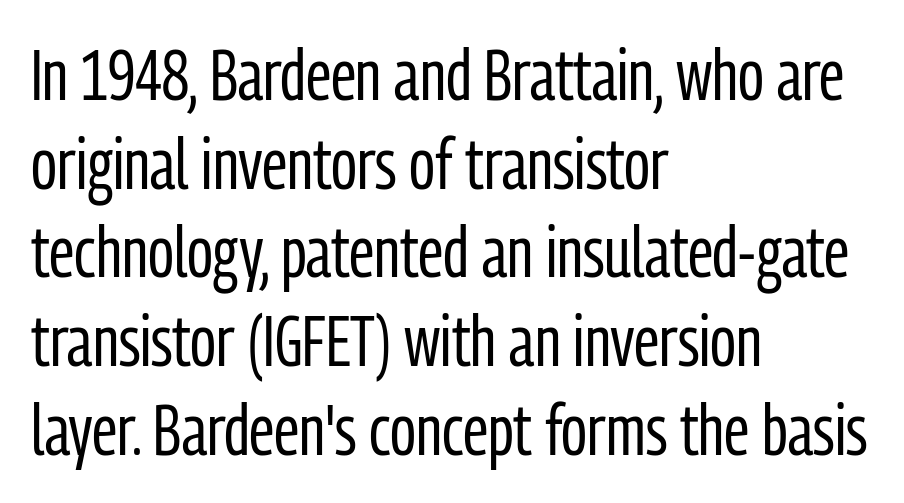
The image shows 71 px regular-weight, condensed sans-serif type, upright; set left-aligned, normal line spacing (1.25x), normal letter spacing, not underlined; low stroke contrast and a medium x-height.
